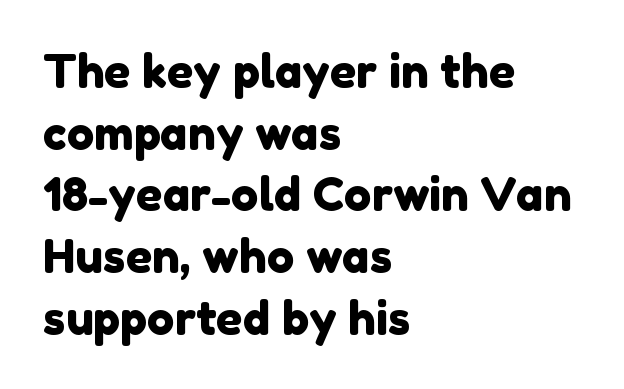
{"serif": "no", "width": "normal", "stroke_contrast": "low", "x_height": "medium", "monospaced": "no", "underline": "no", "align": "left", "line_spacing": "normal", "line_spacing_ratio": 1.34, "letter_spacing": "normal", "letter_spacing_em": 0.0, "glyph_px": 46}
